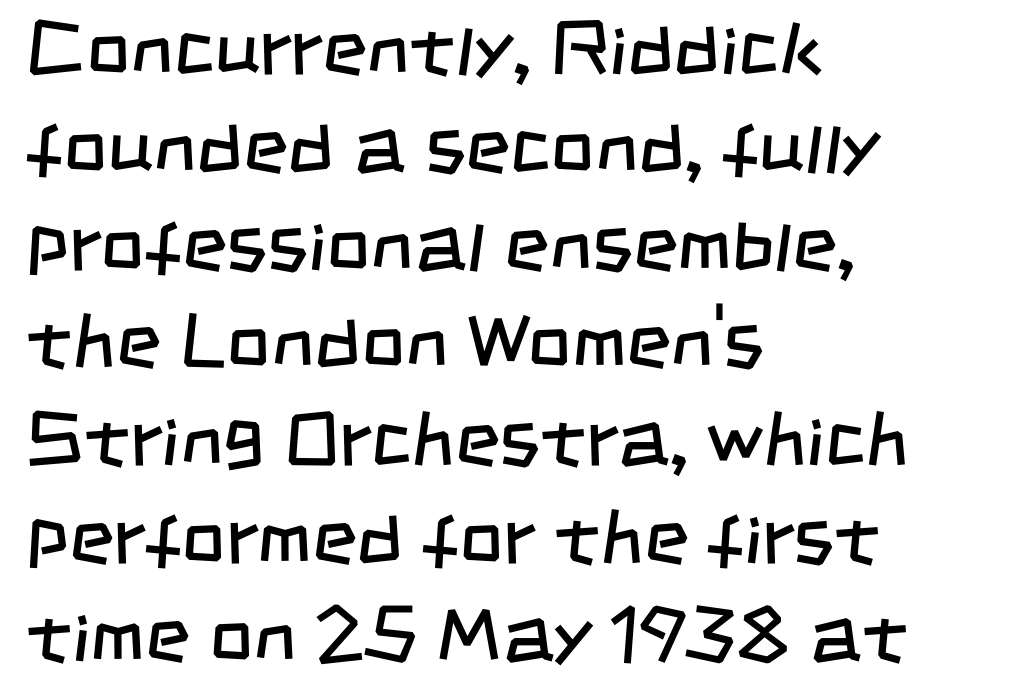
Is this a heavy cut? Hardly; it is regular or lighter. Any mark beneath the type? The region is blank. There is no visible air inserted between adjacent glyphs. If you drew a ruler down the left edge, every line would touch it. A normal amount of white space separates one row of letters from the next. To sum up the face: it is a sans, with no serifs.
